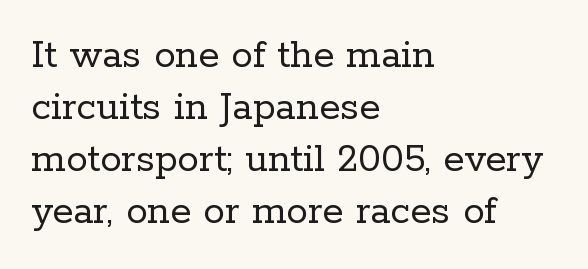
Q: Is the text bold? A: No.
Q: Is the text italic (slanted)? A: No, it is upright.
Q: Is the typeface a serif or a sans-serif typeface? A: Serif.
Q: Is the text underlined? A: No.
Q: How is the paragraph aligned? A: Left-aligned.
Q: Is the spacing between letters normal or unusually wide? A: Normal.
Q: Width (condensed, normal, or wide)? A: Normal.
Q: Stroke contrast? A: Low.
Q: x-height? A: Medium.
Q: Monospaced? A: No.
